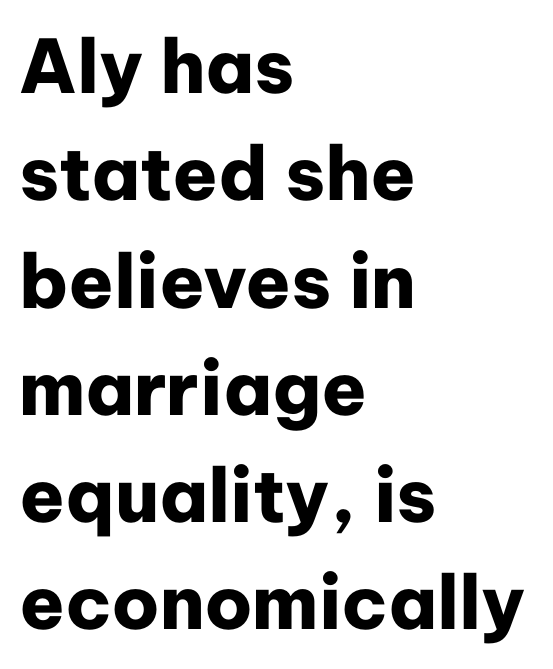
{"serif": "no", "italic": "no", "bold": "yes", "weight": "heavy", "width": "normal", "stroke_contrast": "low", "x_height": "medium", "monospaced": "no", "underline": "no", "align": "left", "line_spacing": "normal", "line_spacing_ratio": 1.45, "letter_spacing": "normal", "letter_spacing_em": 0.0, "glyph_px": 74}
